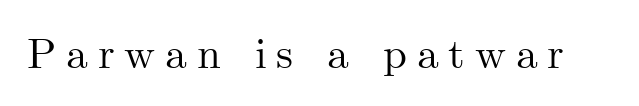
{"serif": "yes", "italic": "no", "width": "normal", "stroke_contrast": "medium", "x_height": "small", "monospaced": "no", "underline": "no", "letter_spacing": "wide", "letter_spacing_em": 0.23, "glyph_px": 43}
